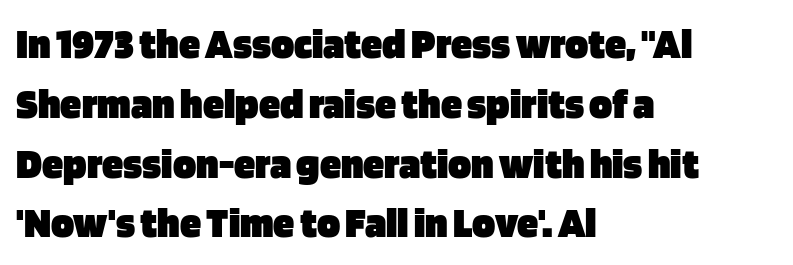
Notice how the passage keeps a crisp vertical edge on the left only. Underlining? Definitely not there. Default kerning and tracking; the words read as compact shapes. The font family rendered here belongs to the sans-serif group. The letters advance in unequal steps, a hallmark of proportional type. It's the straight-up-and-down kind of type.
